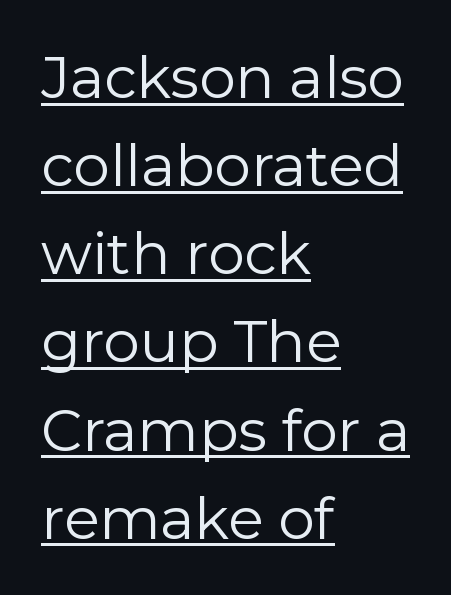
Q: Is the text bold? A: No.
Q: Is the text italic (slanted)? A: No, it is upright.
Q: Is the typeface a serif or a sans-serif typeface? A: Sans-serif.
Q: Is the text underlined? A: Yes.
Q: How is the paragraph aligned? A: Left-aligned.
Q: Is the spacing between letters normal or unusually wide? A: Normal.
Q: Is the spacing between lines tight, normal or loose? A: Normal.
Q: Width (condensed, normal, or wide)? A: Normal.
Q: Stroke contrast? A: Low.
Q: x-height? A: Medium.
Q: Monospaced? A: No.
